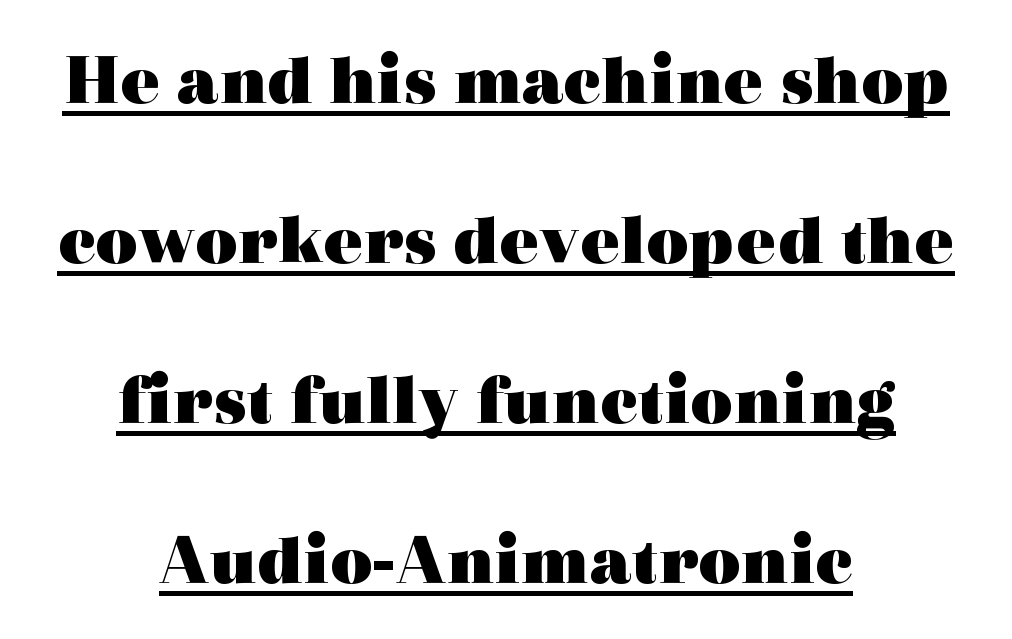
{"serif": "yes", "italic": "no", "bold": "yes", "weight": "heavy", "width": "wide", "x_height": "medium", "monospaced": "no", "underline": "yes", "align": "center", "line_spacing": "loose", "line_spacing_ratio": 2.19, "letter_spacing": "normal", "letter_spacing_em": 0.0, "glyph_px": 73}
